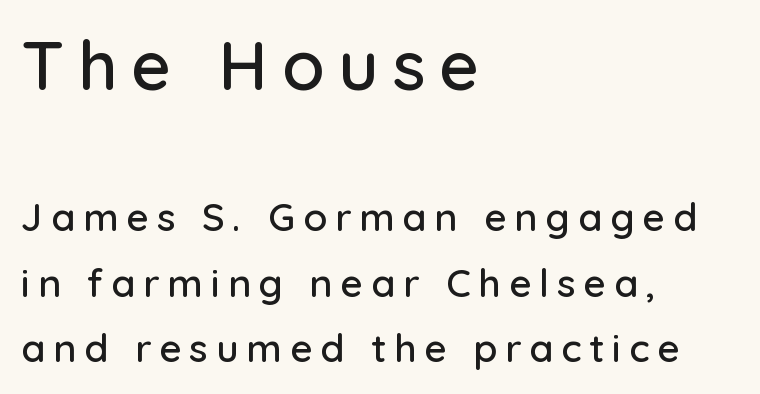
{"serif": "no", "italic": "no", "width": "normal", "stroke_contrast": "low", "x_height": "medium", "monospaced": "no", "underline": "no", "align": "left", "line_spacing": "normal", "line_spacing_ratio": 1.68, "letter_spacing": "wide", "letter_spacing_em": 0.2, "larger_block": "first", "size_ratio": 1.77, "glyph_px": 69}
